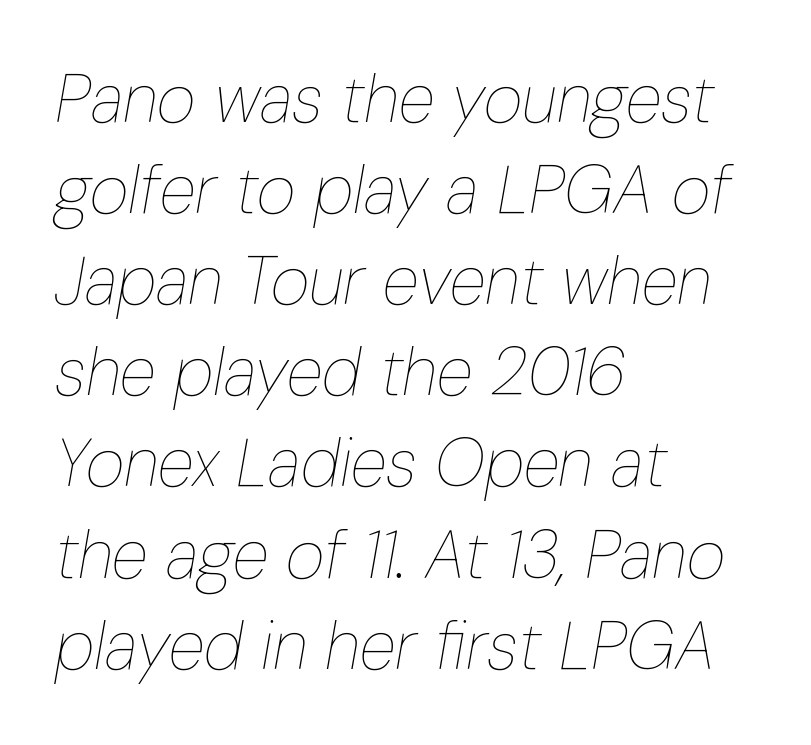
The passage shown is typed in a proportional face where columns would drift. The passage shown is not underscored anywhere. Spacing between characters is what you'd get straight out of the box. Is the stroke heavy? The answer is a plain regular-or-lighter. These lines sit exactly where default settings would place them.
